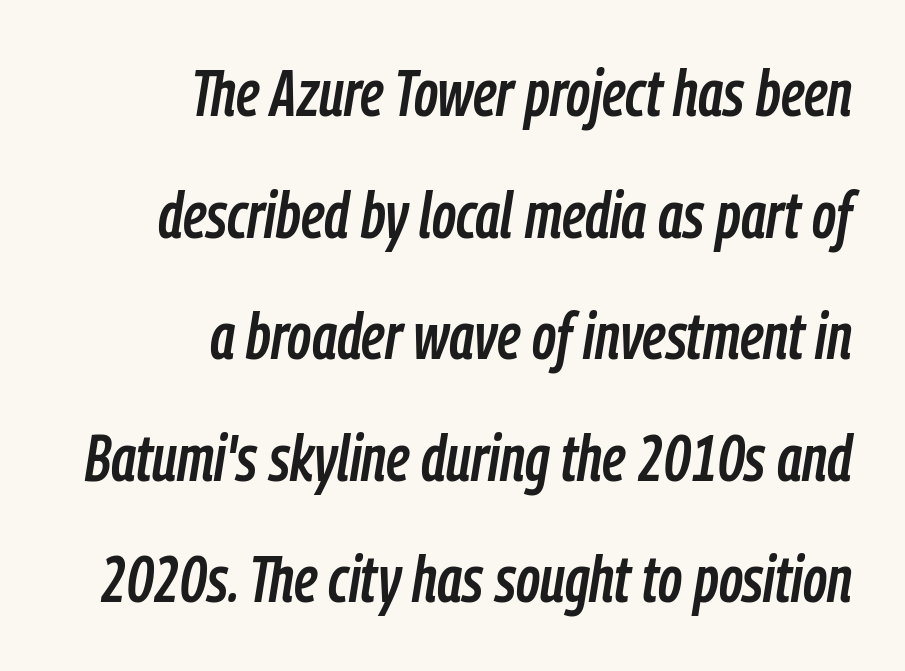
Q: Is the text italic (slanted)? A: Yes, it leans right by about 9 degrees.
Q: Is the text underlined? A: No.
Q: How is the paragraph aligned? A: Right-aligned.
Q: Is the spacing between letters normal or unusually wide? A: Normal.
Q: Width (condensed, normal, or wide)? A: Condensed.
Q: Stroke contrast? A: Low.
Q: x-height? A: Medium.
Q: Monospaced? A: No.
